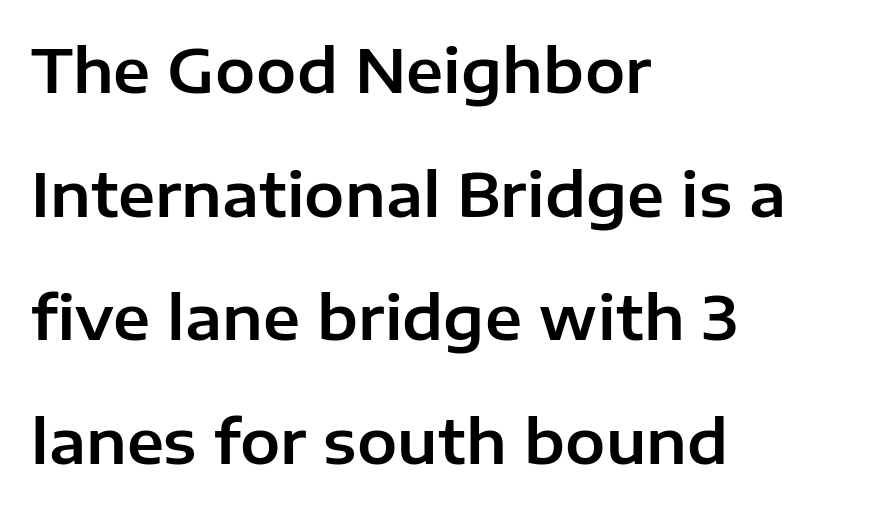
Q: Is the text italic (slanted)? A: No, it is upright.
Q: Is the typeface a serif or a sans-serif typeface? A: Sans-serif.
Q: Is the text underlined? A: No.
Q: How is the paragraph aligned? A: Left-aligned.
Q: Is the spacing between letters normal or unusually wide? A: Normal.
Q: Is the spacing between lines tight, normal or loose? A: Loose.
Q: Width (condensed, normal, or wide)? A: Normal.
Q: Stroke contrast? A: Low.
Q: x-height? A: Medium.
Q: Monospaced? A: No.
